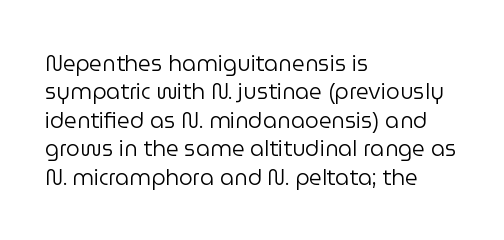
Q: Is the text bold? A: No.
Q: Is the text italic (slanted)? A: No, it is upright.
Q: Is the text underlined? A: No.
Q: How is the paragraph aligned? A: Left-aligned.
Q: Is the spacing between letters normal or unusually wide? A: Normal.
Q: Is the spacing between lines tight, normal or loose? A: Normal.
